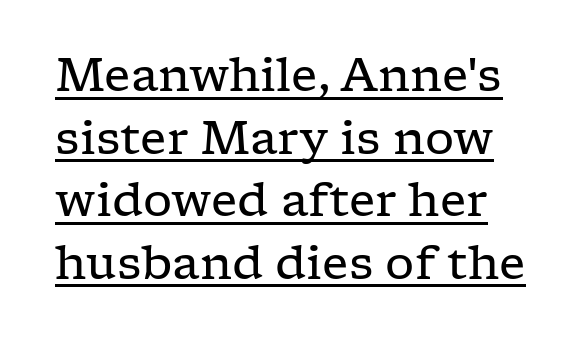
The image shows 46 px regular-weight, wide serif type, upright; set normal line spacing (1.36x), normal letter spacing, underlined; low stroke contrast and a medium x-height.
